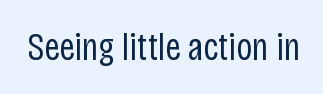
{"serif": "no", "italic": "no", "bold": "no", "weight": "regular", "width": "condensed", "stroke_contrast": "low", "x_height": "large", "monospaced": "no", "underline": "no", "letter_spacing": "normal", "letter_spacing_em": 0.0, "glyph_px": 39}
